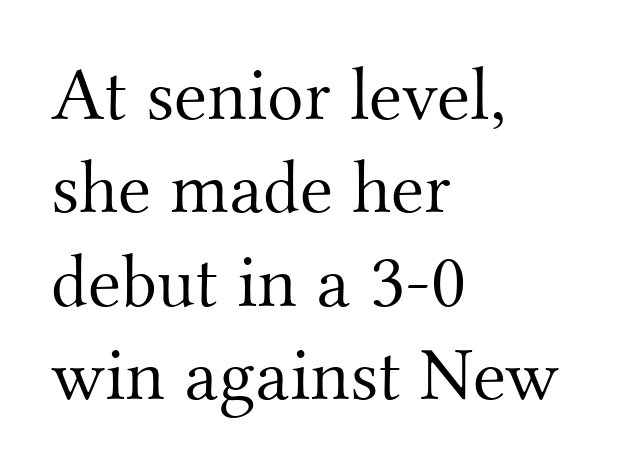
The image shows 76 px light serif type, upright; set left-aligned, line spacing 1.23x, normal letter spacing, not underlined; medium stroke contrast and a small x-height.
